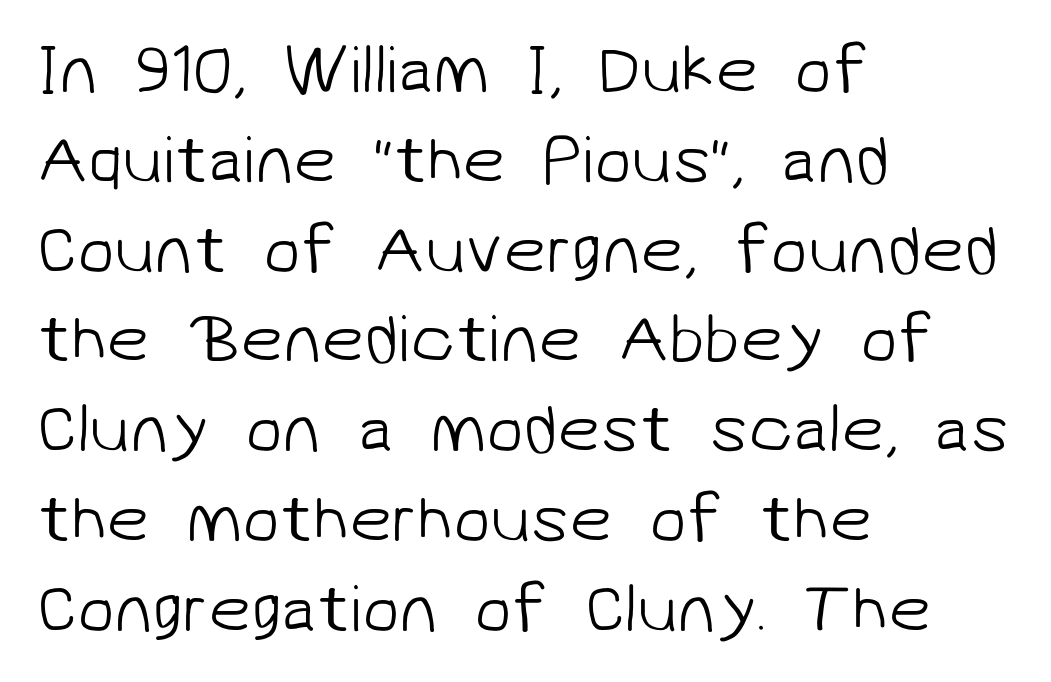
{"serif": "no", "bold": "no", "weight": "light", "width": "normal", "stroke_contrast": "low", "x_height": "medium", "monospaced": "no", "underline": "no", "align": "left", "line_spacing": "normal", "line_spacing_ratio": 1.32, "letter_spacing": "normal", "letter_spacing_em": 0.0, "glyph_px": 68}
